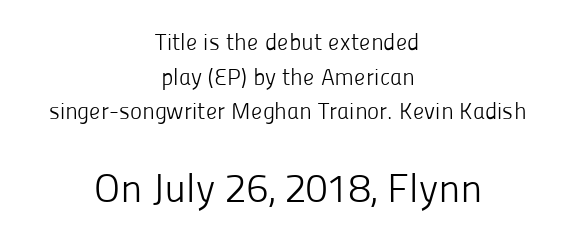
{"serif": "no", "italic": "no", "bold": "no", "weight": "light", "width": "normal", "stroke_contrast": "low", "x_height": "medium", "monospaced": "no", "underline": "no", "align": "center", "line_spacing": "normal", "line_spacing_ratio": 1.51, "letter_spacing": "normal", "letter_spacing_em": 0.0, "larger_block": "second", "size_ratio": 1.74, "glyph_px": 40}
